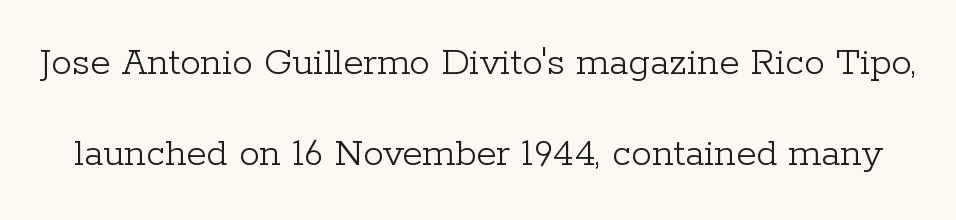
{"serif": "yes", "italic": "no", "bold": "no", "weight": "light", "width": "normal", "stroke_contrast": "low", "x_height": "medium", "monospaced": "no", "underline": "no", "line_spacing": "loose", "line_spacing_ratio": 2.22, "letter_spacing": "normal", "letter_spacing_em": 0.0, "glyph_px": 41}
